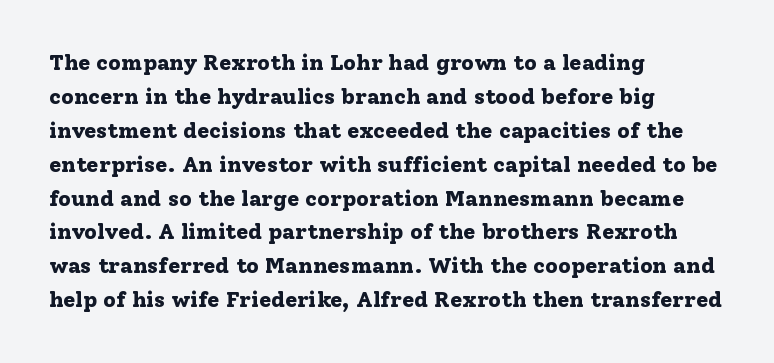
The image shows 22 px bold type, upright; set left-aligned, normal line spacing (1.54x), normal letter spacing, not underlined.
